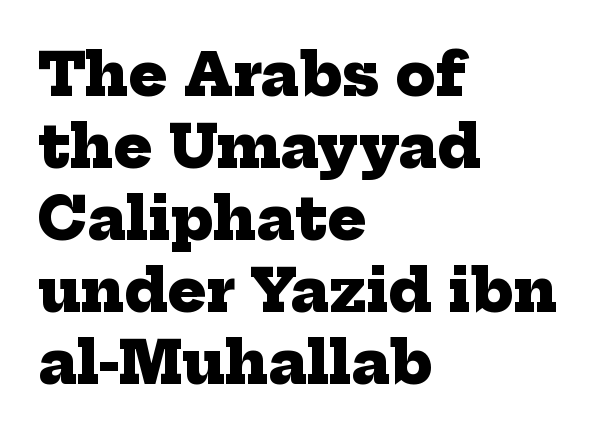
The image shows 58 px heavy serif type; set left-aligned, line spacing 1.24x, normal letter spacing, not underlined; low stroke contrast and a medium x-height.
